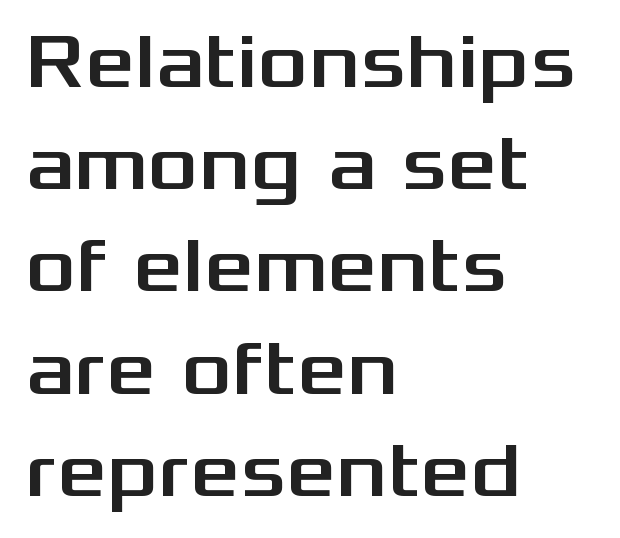
The image shows 78 px wide sans-serif type, upright; set left-aligned, normal line spacing (1.31x), normal letter spacing, not underlined; medium stroke contrast and a medium x-height.
